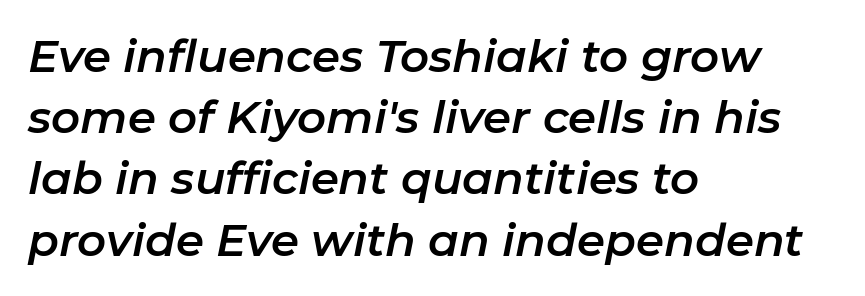
The image shows 45 px text type, italic (leaning right); set left-aligned, normal line spacing (1.36x), normal letter spacing, not underlined; low stroke contrast and a medium x-height.
